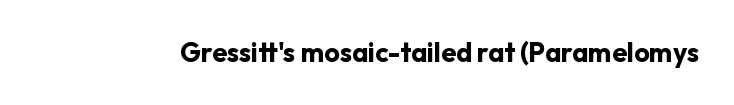
The image shows 27 px bold type, upright; set normal letter spacing, not underlined.
